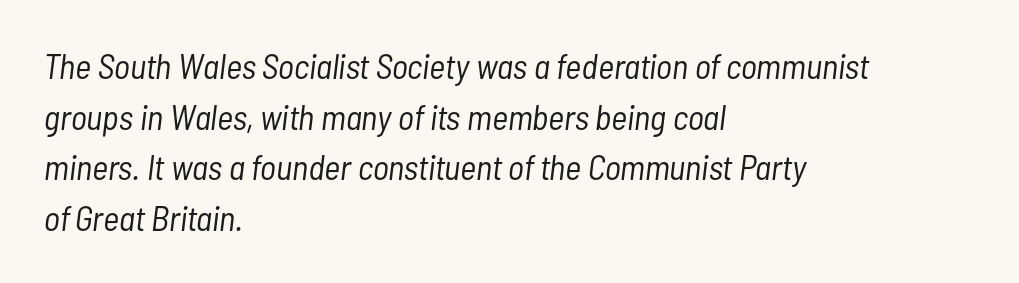
The image shows 35 px light, condensed type, italic (leaning right); set left-aligned, normal line spacing (1.45x), normal letter spacing, not underlined; low stroke contrast and a medium x-height.
